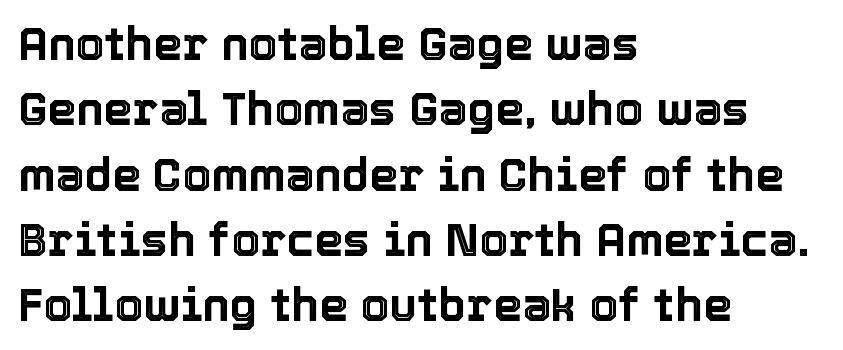
The image shows 46 px text type, upright; set left-aligned, normal line spacing (1.42x), normal letter spacing, not underlined; a medium x-height.
